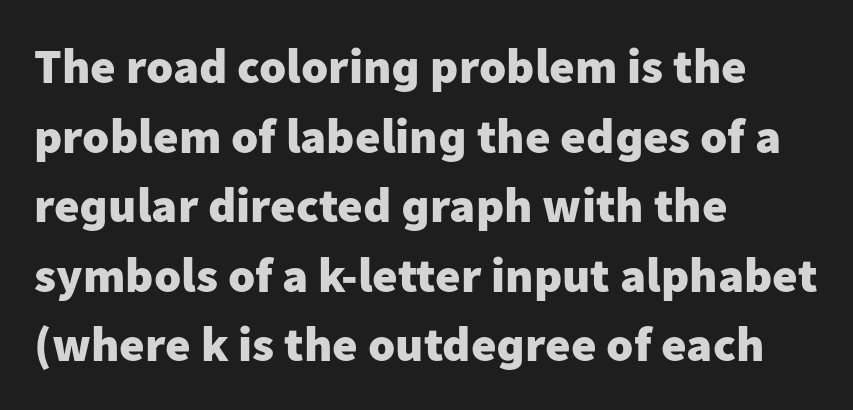
Q: Is the text bold? A: Yes.
Q: Is the text italic (slanted)? A: No, it is upright.
Q: Is the typeface a serif or a sans-serif typeface? A: Sans-serif.
Q: Is the text underlined? A: No.
Q: How is the paragraph aligned? A: Left-aligned.
Q: Is the spacing between letters normal or unusually wide? A: Normal.
Q: Is the spacing between lines tight, normal or loose? A: Normal.
Q: Width (condensed, normal, or wide)? A: Normal.
Q: Stroke contrast? A: Low.
Q: x-height? A: Medium.
Q: Monospaced? A: No.
